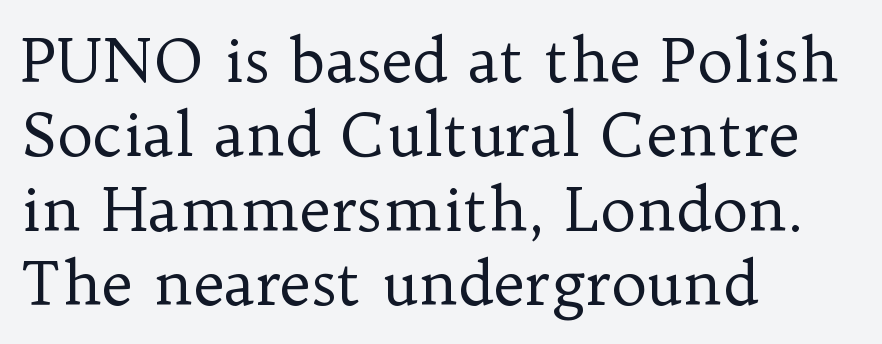
Q: Is the text bold? A: No.
Q: Is the text italic (slanted)? A: No, it is upright.
Q: Is the typeface a serif or a sans-serif typeface? A: Serif.
Q: Is the text underlined? A: No.
Q: How is the paragraph aligned? A: Left-aligned.
Q: Is the spacing between letters normal or unusually wide? A: Normal.
Q: Width (condensed, normal, or wide)? A: Normal.
Q: Stroke contrast? A: Low.
Q: x-height? A: Medium.
Q: Monospaced? A: No.
